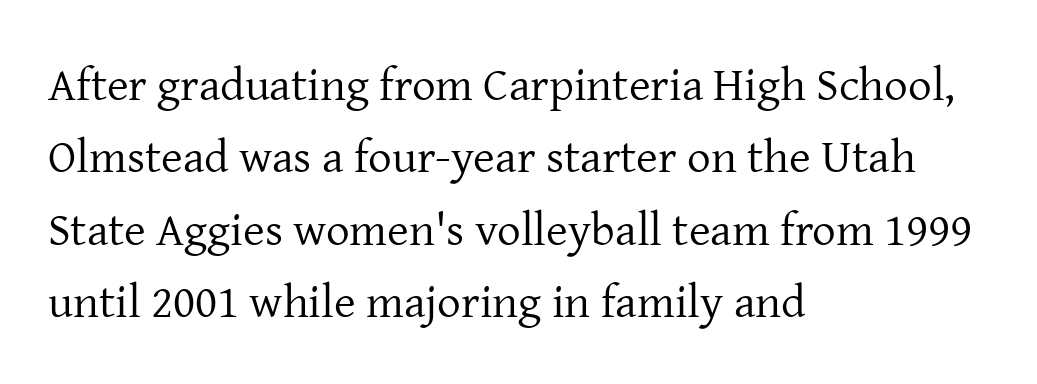
{"serif": "yes", "italic": "no", "bold": "no", "weight": "regular", "width": "normal", "stroke_contrast": "low", "x_height": "medium", "monospaced": "no", "underline": "no", "align": "left", "line_spacing": "normal", "line_spacing_ratio": 1.54, "letter_spacing": "normal", "letter_spacing_em": 0.0, "glyph_px": 47}
